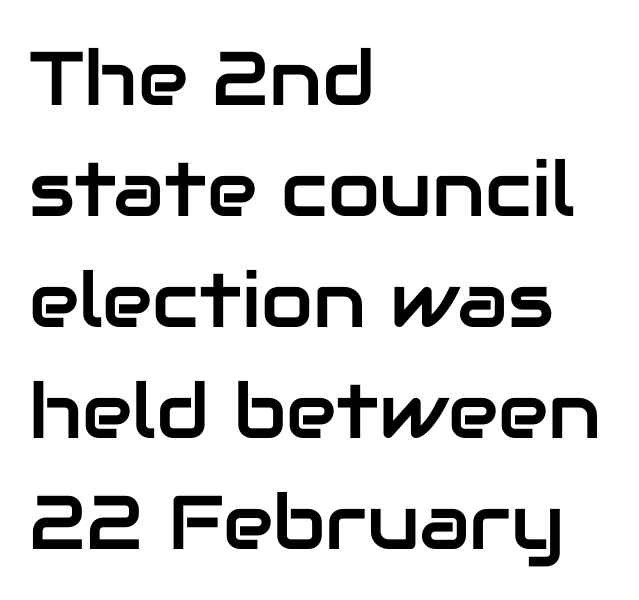
Successive baselines arrive at the customary interval. Every character sits straight up, as roman type does. Descenders are the only things crossing below the line. These lines are rendered in a variable-pitch font.
